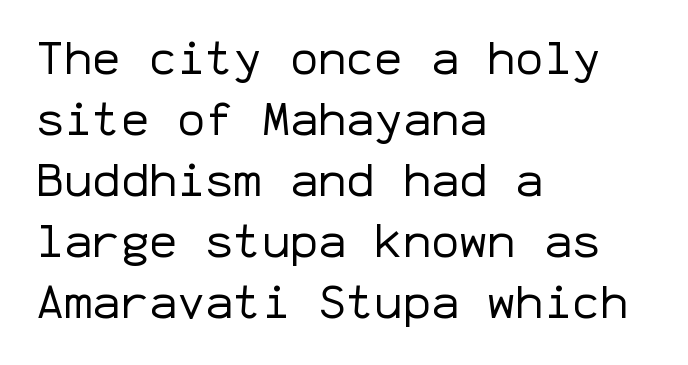
Q: Is the text bold? A: No.
Q: Is the text italic (slanted)? A: No, it is upright.
Q: Is the typeface a serif or a sans-serif typeface? A: Sans-serif.
Q: Is the text underlined? A: No.
Q: How is the paragraph aligned? A: Left-aligned.
Q: Is the spacing between letters normal or unusually wide? A: Normal.
Q: Is the spacing between lines tight, normal or loose? A: Normal.
Q: Width (condensed, normal, or wide)? A: Normal.
Q: Stroke contrast? A: Low.
Q: x-height? A: Medium.
Q: Monospaced? A: Yes.
